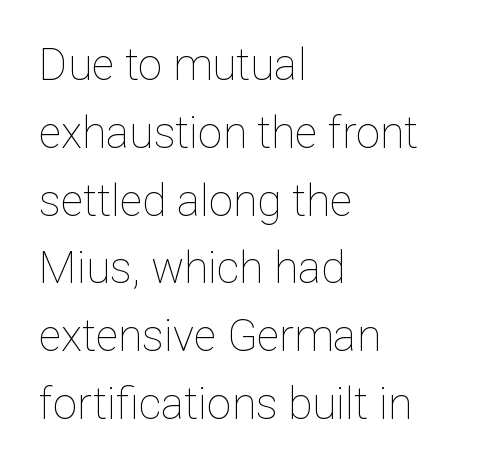
Q: Is the text bold? A: No.
Q: Is the text italic (slanted)? A: No, it is upright.
Q: Is the text underlined? A: No.
Q: How is the paragraph aligned? A: Left-aligned.
Q: Is the spacing between letters normal or unusually wide? A: Normal.
Q: Is the spacing between lines tight, normal or loose? A: Normal.
Q: Width (condensed, normal, or wide)? A: Normal.
Q: Stroke contrast? A: Low.
Q: x-height? A: Medium.
Q: Monospaced? A: No.
